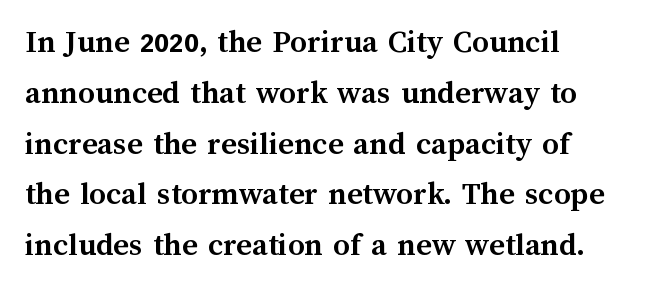
{"italic": "no", "bold": "yes", "weight": "semibold", "width": "normal", "stroke_contrast": "medium", "x_height": "medium", "monospaced": "no", "underline": "no", "align": "left", "line_spacing": "normal", "line_spacing_ratio": 1.54, "letter_spacing": "normal", "letter_spacing_em": 0.0, "glyph_px": 33}
